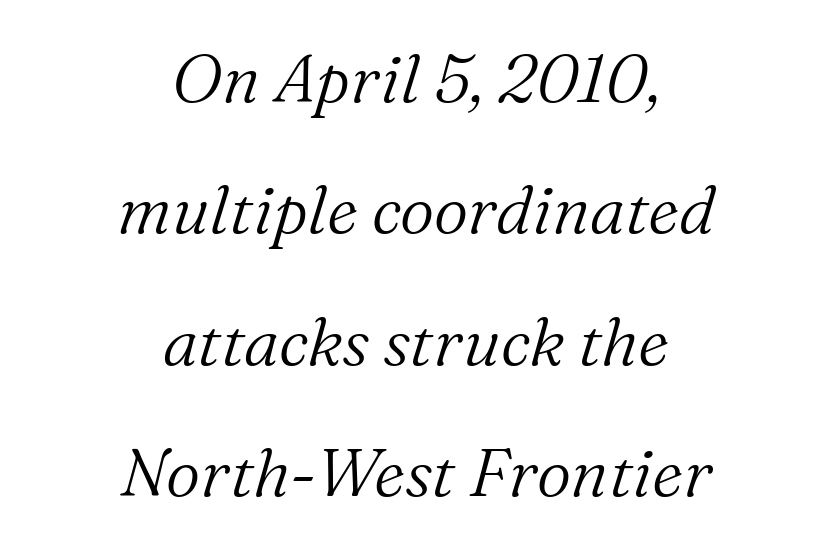
Q: Is the text bold? A: No.
Q: Is the text italic (slanted)? A: Yes, it leans right by about 16 degrees.
Q: Is the typeface a serif or a sans-serif typeface? A: Serif.
Q: Is the text underlined? A: No.
Q: How is the paragraph aligned? A: Centered.
Q: Is the spacing between letters normal or unusually wide? A: Normal.
Q: Is the spacing between lines tight, normal or loose? A: Loose.
Q: Width (condensed, normal, or wide)? A: Normal.
Q: Stroke contrast? A: Medium.
Q: x-height? A: Medium.
Q: Monospaced? A: No.
